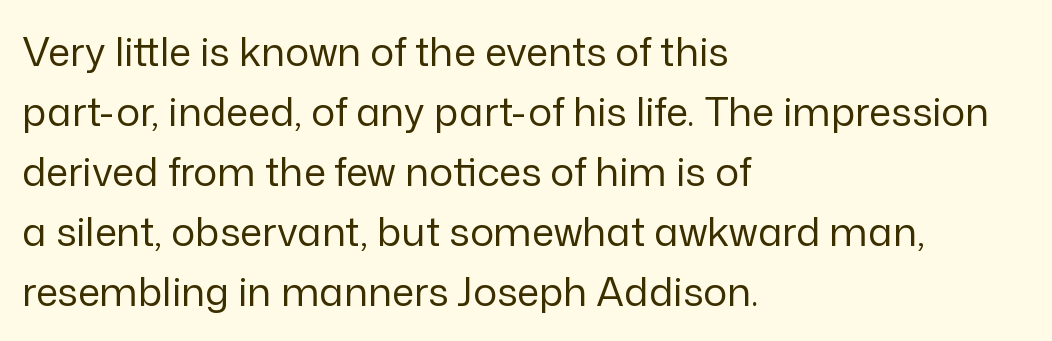
Q: Is the text bold? A: No.
Q: Is the text italic (slanted)? A: No, it is upright.
Q: Is the typeface a serif or a sans-serif typeface? A: Sans-serif.
Q: Is the text underlined? A: No.
Q: How is the paragraph aligned? A: Left-aligned.
Q: Is the spacing between letters normal or unusually wide? A: Normal.
Q: Is the spacing between lines tight, normal or loose? A: Normal.
Q: Width (condensed, normal, or wide)? A: Normal.
Q: Stroke contrast? A: Low.
Q: x-height? A: Medium.
Q: Monospaced? A: No.
